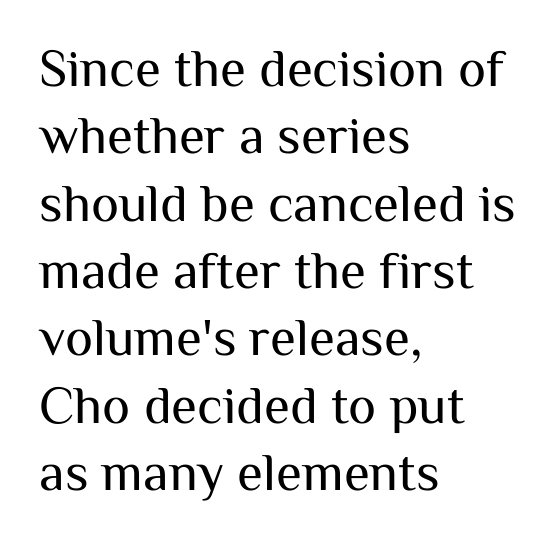
{"serif": "no", "italic": "no", "bold": "no", "weight": "regular", "width": "normal", "stroke_contrast": "medium", "x_height": "medium", "monospaced": "no", "underline": "no", "align": "left", "line_spacing": "normal", "line_spacing_ratio": 1.27, "letter_spacing": "normal", "letter_spacing_em": 0.0, "glyph_px": 53}
